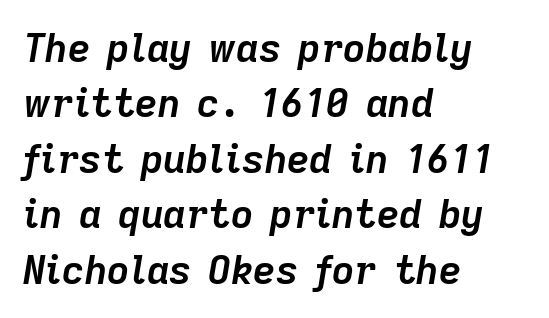
The typesetter chose a ragged-right arrangement here. These lines were composed using italics. How are the letters spaced? Ordinarily, with no added tracking. Glance below the letters and you will spot only blank space. Strokes here are thick enough to call this a true bold. A typesetter would call this leading conventional body-copy spacing.
